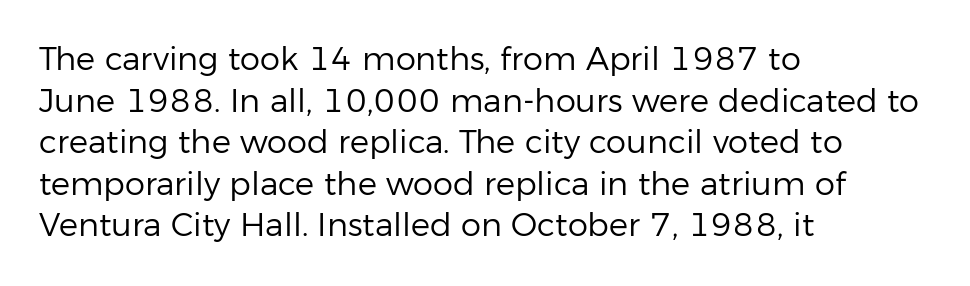
{"serif": "no", "italic": "no", "bold": "no", "weight": "regular", "width": "normal", "stroke_contrast": "low", "x_height": "medium", "monospaced": "no", "underline": "no", "align": "left", "line_spacing": "normal", "line_spacing_ratio": 1.3, "letter_spacing": "normal", "letter_spacing_em": 0.0, "glyph_px": 32}
